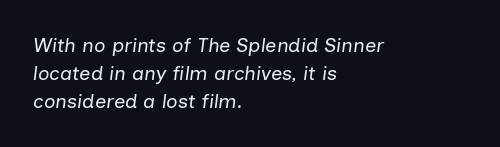
{"italic": "yes", "lean": "right", "slant_degrees": 7, "bold": "no", "underline": "no", "align": "left", "line_spacing": "normal", "line_spacing_ratio": 1.41, "letter_spacing": "normal", "letter_spacing_em": 0.0, "glyph_px": 20}
